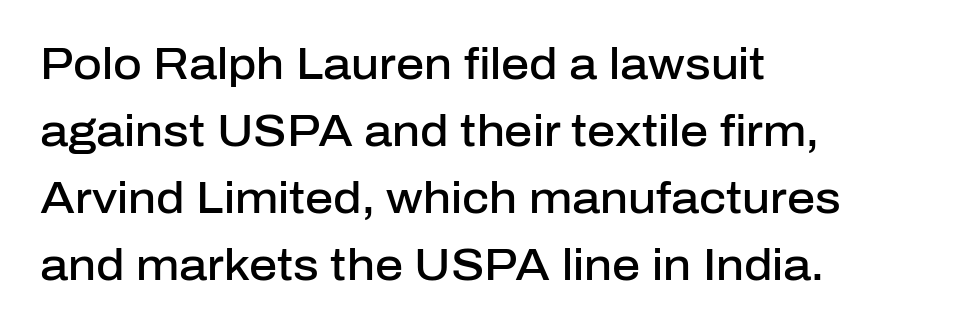
Q: Is the text bold? A: Semi-bold.
Q: Is the text italic (slanted)? A: No, it is upright.
Q: Is the typeface a serif or a sans-serif typeface? A: Sans-serif.
Q: Is the text underlined? A: No.
Q: How is the paragraph aligned? A: Left-aligned.
Q: Is the spacing between letters normal or unusually wide? A: Normal.
Q: Is the spacing between lines tight, normal or loose? A: Normal.
Q: Width (condensed, normal, or wide)? A: Normal.
Q: Stroke contrast? A: Low.
Q: x-height? A: Medium.
Q: Monospaced? A: No.
